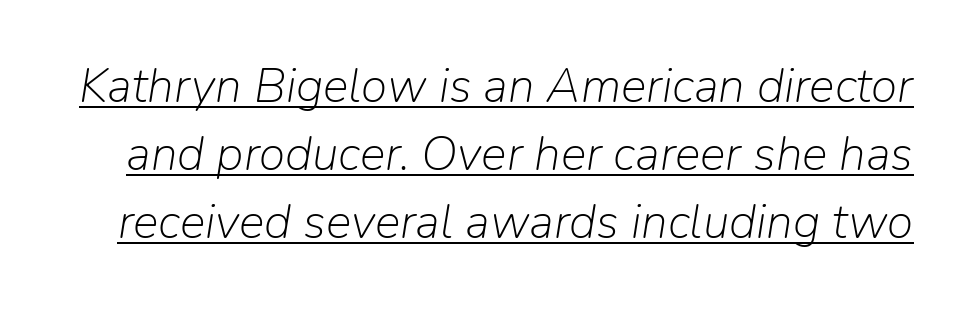
The image shows 48 px light type, italic (leaning right); set normal line spacing (1.42x), normal letter spacing, underlined; low stroke contrast and a medium x-height.
